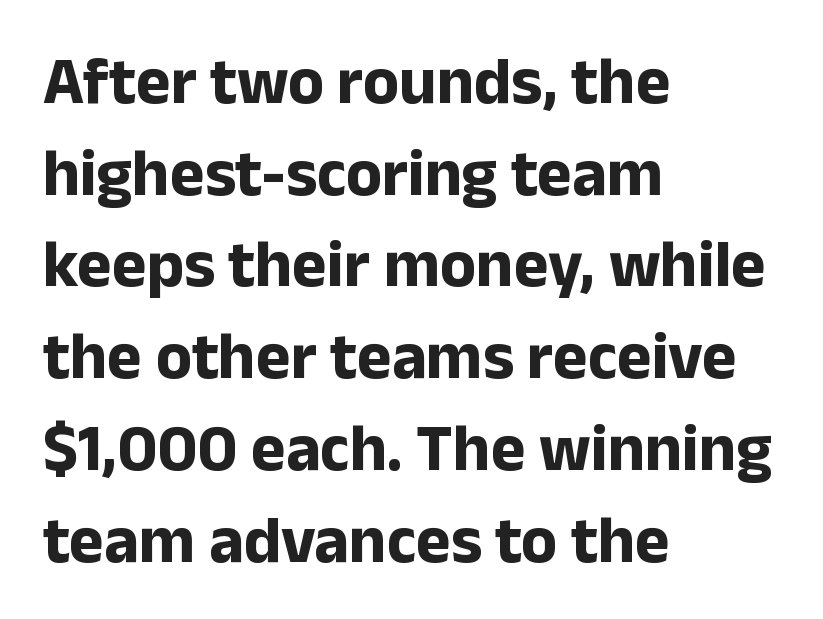
The image shows 66 px bold sans-serif type, upright; set left-aligned, normal line spacing (1.39x), normal letter spacing, not underlined; low stroke contrast and a medium x-height.
